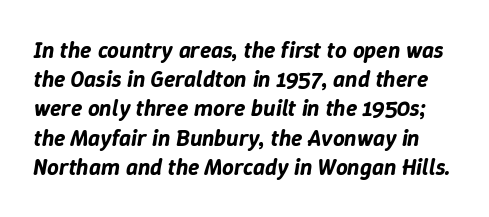
The image shows 23 px text type, italic (leaning right); set normal line spacing (1.27x), normal letter spacing, not underlined.
